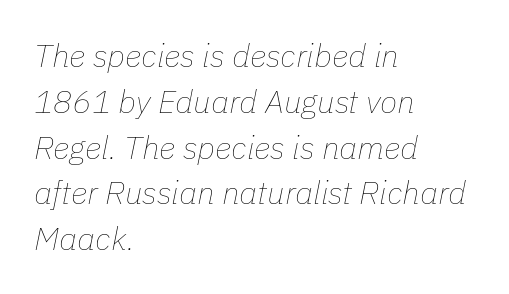
{"italic": "yes", "lean": "right", "slant_degrees": 11, "bold": "no", "weight": "thin", "width": "normal", "stroke_contrast": "low", "x_height": "medium", "monospaced": "no", "underline": "no", "align": "left", "line_spacing": "normal", "line_spacing_ratio": 1.43, "letter_spacing": "normal", "letter_spacing_em": 0.0, "glyph_px": 32}
